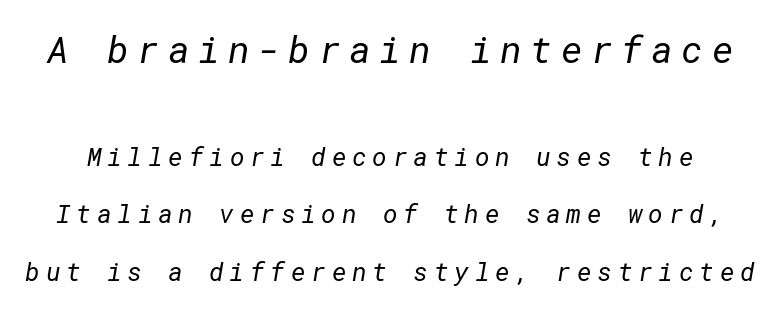
The image shows 37 px regular-weight sans-serif type; set loose line spacing (2.3x), unusually wide letter spacing (+0.23 em), not underlined; the first (top) block is 1.48x larger; low stroke contrast and a medium x-height.
